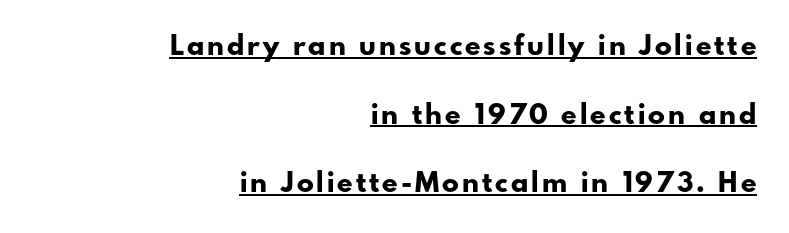
Varying glyph widths throughout — classic text-font behaviour. Is there an underline? Yes — a line sits under the letters. What's the leading like? Stretched, with rows far apart. This sample uses a sans-serif face. Set as a true bold cut, around the 700 mark.
